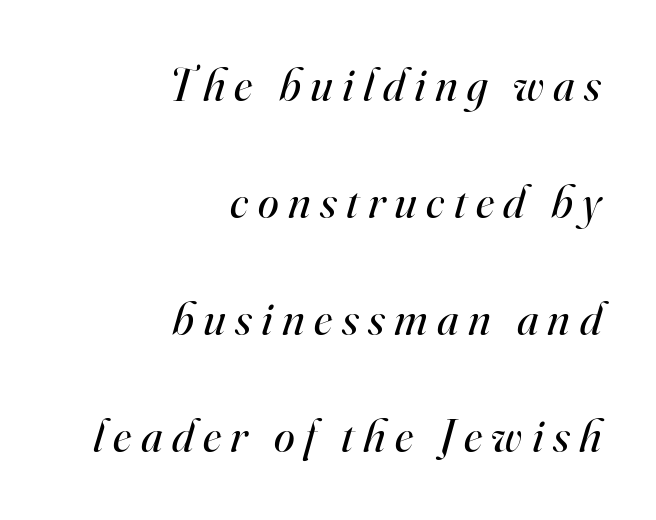
The image shows 47 px regular-weight serif type, italic (leaning right); set right-aligned, loose line spacing (2.49x), unusually wide letter spacing (+0.2 em), not underlined; high stroke contrast and a small x-height.
